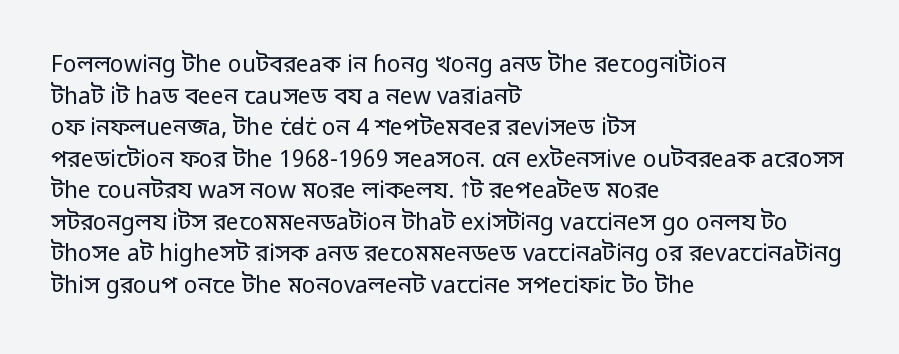
Q: Is the text bold? A: No.
Q: Is the text italic (slanted)? A: No, it is upright.
Q: Is the text underlined? A: No.
Q: How is the paragraph aligned? A: Left-aligned.
Q: Is the spacing between letters normal or unusually wide? A: Normal.
Q: Is the spacing between lines tight, normal or loose? A: Normal.
